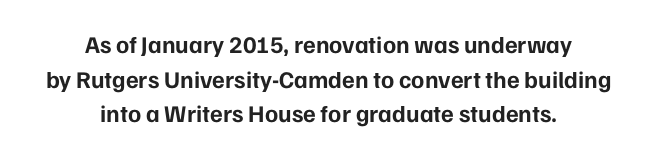
{"italic": "no", "bold": "yes", "underline": "no", "align": "center", "line_spacing": "normal", "line_spacing_ratio": 1.44, "letter_spacing": "normal", "letter_spacing_em": 0.0, "glyph_px": 24}
